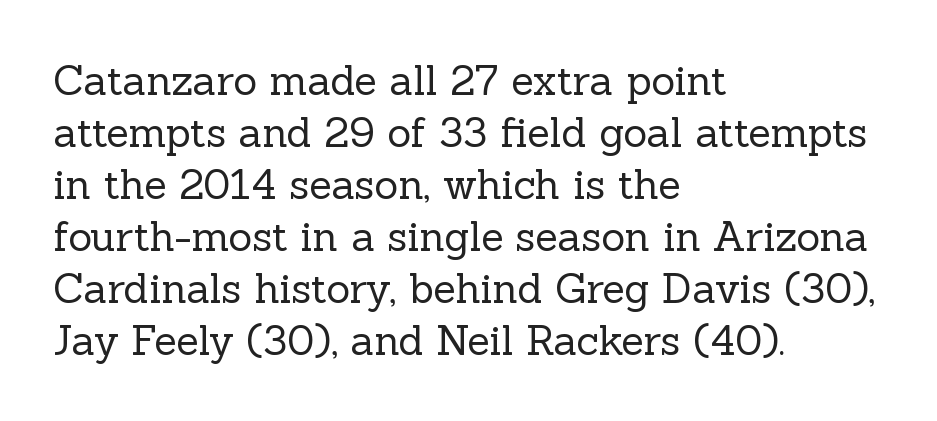
The image shows 41 px regular-weight serif type, upright; set left-aligned, normal line spacing (1.27x), normal letter spacing, not underlined; a medium x-height.
